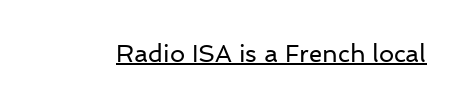
The image shows 24 px text type, upright; set normal letter spacing, underlined.
